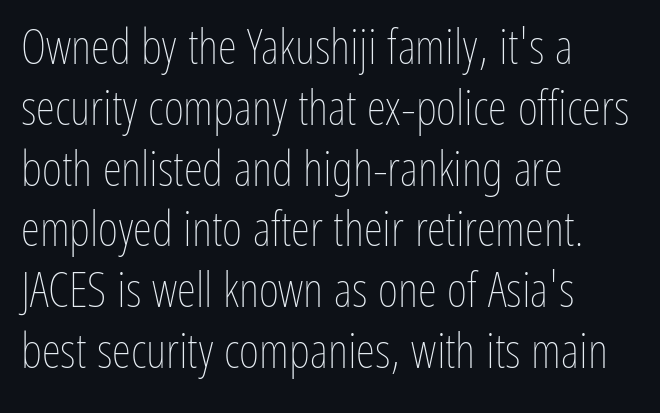
Proportional: the letters do not fall into vertical columns. The area under the type is left untouched. A quiet, ordinary-to-light weight characterises the typeface. Designer's note — italics off, roman on.
